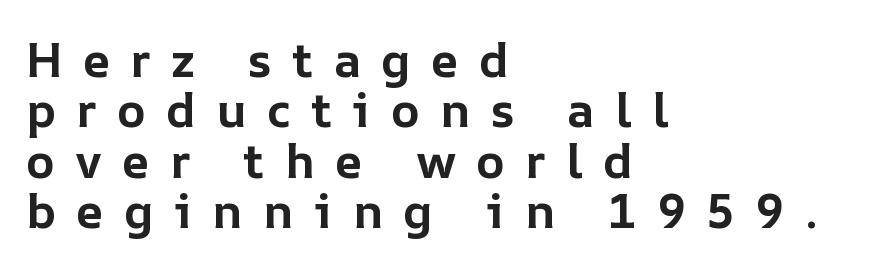
Ascenders rise straight up at ninety degrees. The gap between lines stays unmarked. The tracking jumps out immediately: characters are airy and widely separated. This sample has the flowing, uneven cadence of proportional lettering.
